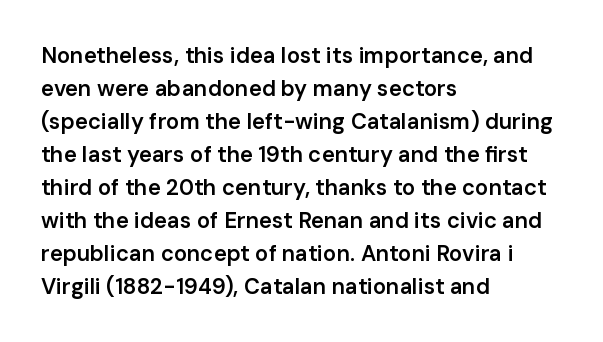
Q: Is the text bold? A: Semi-bold.
Q: Is the text italic (slanted)? A: No, it is upright.
Q: Is the text underlined? A: No.
Q: How is the paragraph aligned? A: Left-aligned.
Q: Is the spacing between letters normal or unusually wide? A: Normal.
Q: Is the spacing between lines tight, normal or loose? A: Normal.
